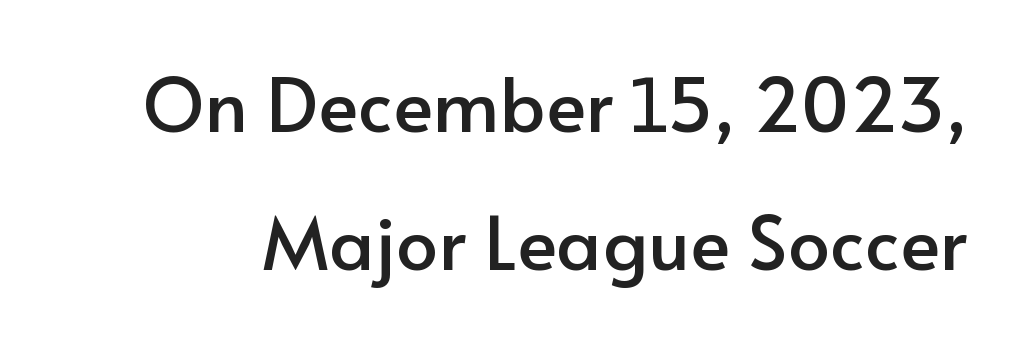
{"serif": "no", "italic": "no", "width": "normal", "stroke_contrast": "low", "x_height": "small", "monospaced": "no", "underline": "no", "line_spacing_ratio": 1.84, "letter_spacing": "normal", "letter_spacing_em": 0.0, "glyph_px": 75}
